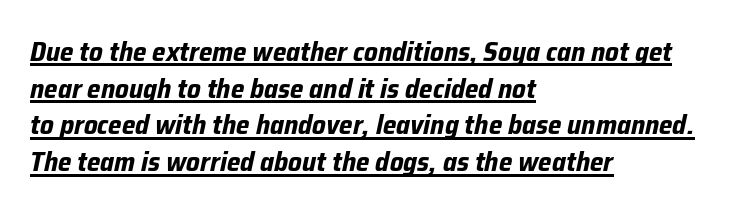
Q: Is the text bold? A: Yes.
Q: Is the text italic (slanted)? A: Yes, it leans right by about 12 degrees.
Q: Is the text underlined? A: Yes.
Q: How is the paragraph aligned? A: Left-aligned.
Q: Is the spacing between letters normal or unusually wide? A: Normal.
Q: Is the spacing between lines tight, normal or loose? A: Normal.
